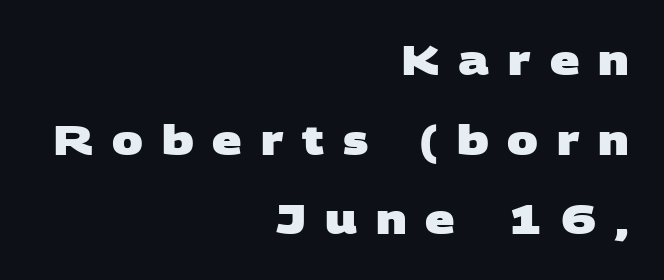
The typesetting leans heavy: a genuine bold. Here the designer chose a conventional face with non-uniform glyph widths. Glyph-to-glyph distance is far greater than everyday printed text. Observe the absence of serifs on each vertical stroke in this sample. This rendering features lettering with no underline.
